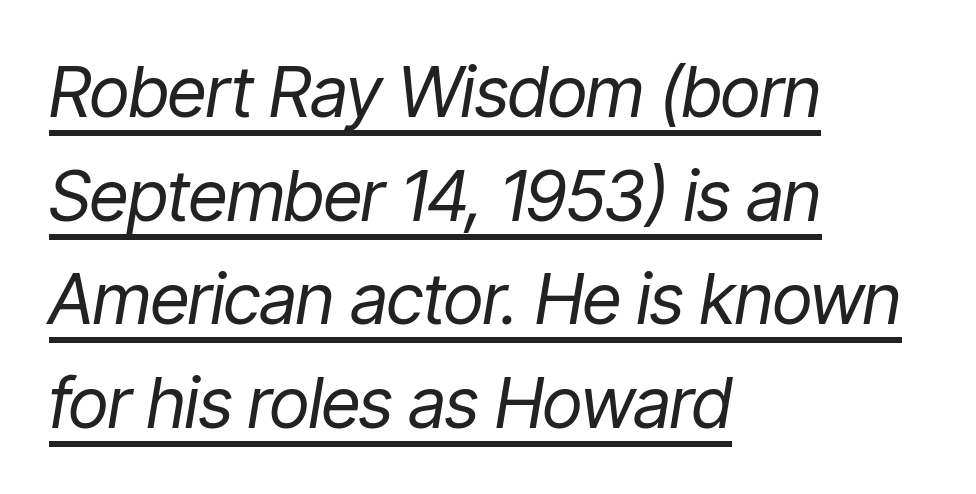
The image shows 70 px regular-weight, condensed type, italic (leaning right); set left-aligned, normal line spacing (1.48x), normal letter spacing, underlined; low stroke contrast and a medium x-height.
